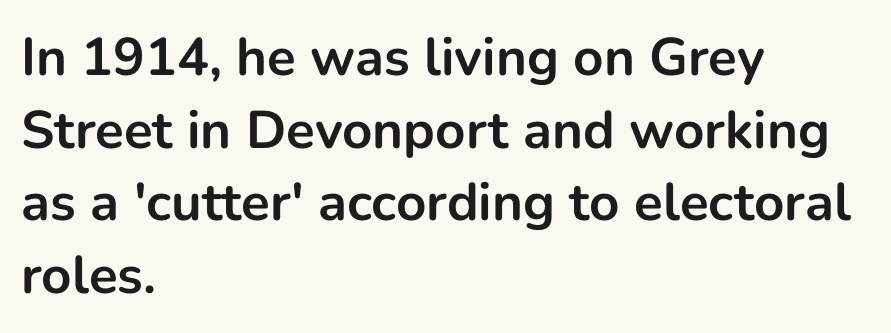
The image shows 53 px bold sans-serif type, upright; set left-aligned, normal line spacing (1.37x), normal letter spacing, not underlined; low stroke contrast and a medium x-height.
